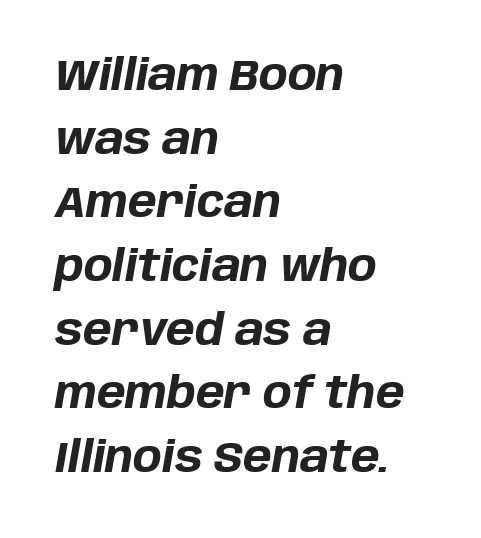
{"italic": "yes", "lean": "right", "slant_degrees": 10, "bold": "yes", "weight": "bold", "width": "normal", "stroke_contrast": "low", "x_height": "large", "monospaced": "no", "underline": "no", "align": "left", "line_spacing": "normal", "line_spacing_ratio": 1.48, "letter_spacing": "normal", "letter_spacing_em": 0.0, "glyph_px": 43}
